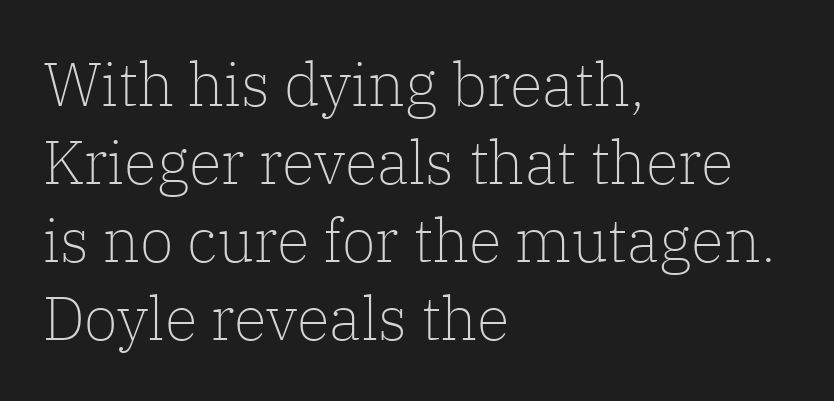
{"serif": "yes", "italic": "no", "bold": "no", "weight": "light", "width": "normal", "stroke_contrast": "low", "x_height": "medium", "monospaced": "no", "underline": "no", "align": "left", "line_spacing": "normal", "line_spacing_ratio": 1.28, "letter_spacing": "normal", "letter_spacing_em": 0.0, "glyph_px": 61}
